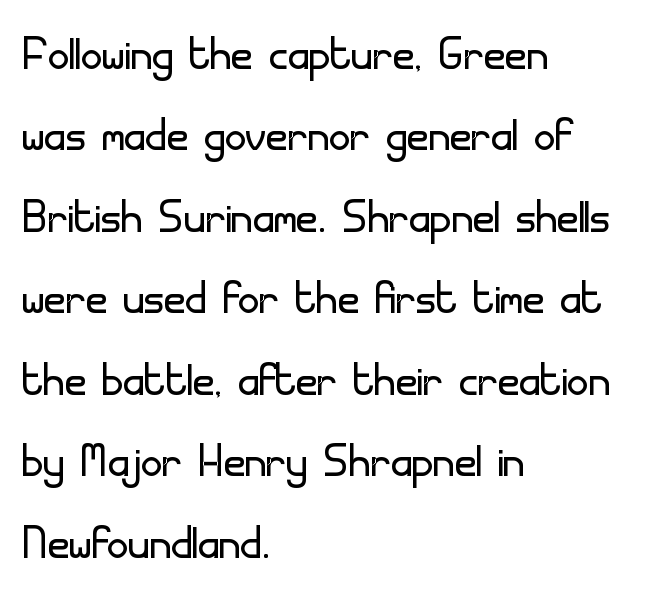
Q: Is the text bold? A: No.
Q: Is the text italic (slanted)? A: No, it is upright.
Q: Is the typeface a serif or a sans-serif typeface? A: Sans-serif.
Q: Is the text underlined? A: No.
Q: How is the paragraph aligned? A: Left-aligned.
Q: Is the spacing between letters normal or unusually wide? A: Normal.
Q: Is the spacing between lines tight, normal or loose? A: Normal.
Q: Width (condensed, normal, or wide)? A: Normal.
Q: Stroke contrast? A: Low.
Q: x-height? A: Small.
Q: Monospaced? A: No.
